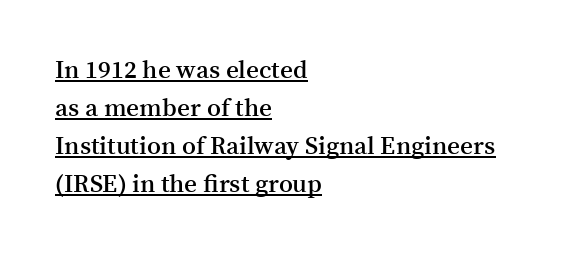
Tracking value appears to be zero — textbook default spacing. The sample has been set in demibold, a notch under bold. When letters stand straight like this, we call the style roman or upright. Each line starts at the same left margin while the right side varies. Has an underline been added? It has. The rows are spaced the way most documents space them.
